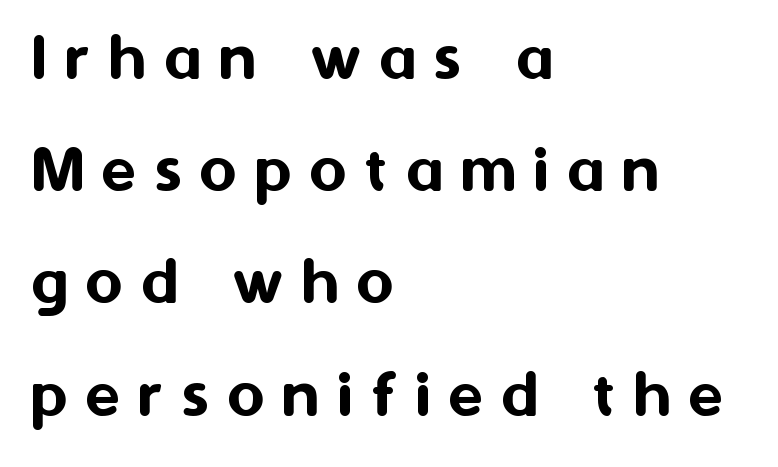
{"serif": "no", "italic": "no", "width": "normal", "stroke_contrast": "medium", "x_height": "medium", "monospaced": "no", "underline": "no", "align": "left", "line_spacing": "normal", "line_spacing_ratio": 1.58, "letter_spacing": "wide", "letter_spacing_em": 0.26, "glyph_px": 71}
